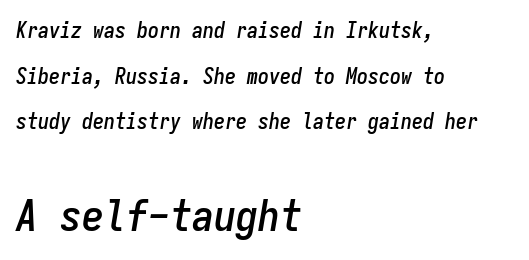
The image shows 44 px condensed type, italic (leaning right), monospaced; set left-aligned, loose line spacing (2.07x), normal letter spacing, not underlined; the second (bottom) block is 2.0x larger; low stroke contrast and a medium x-height.
